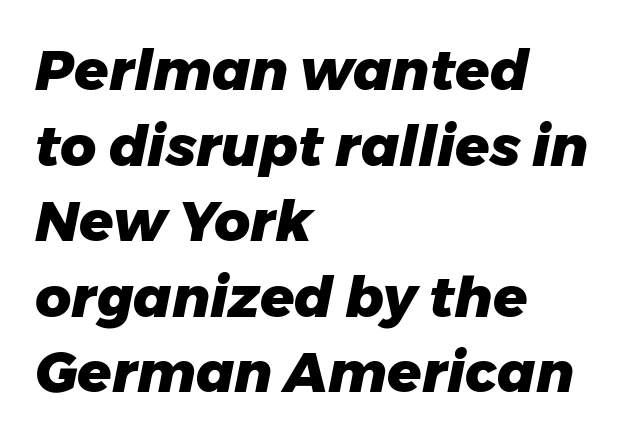
The image shows 56 px heavy type, italic (leaning right); set left-aligned, normal line spacing (1.35x), normal letter spacing, not underlined; low stroke contrast and a medium x-height.
